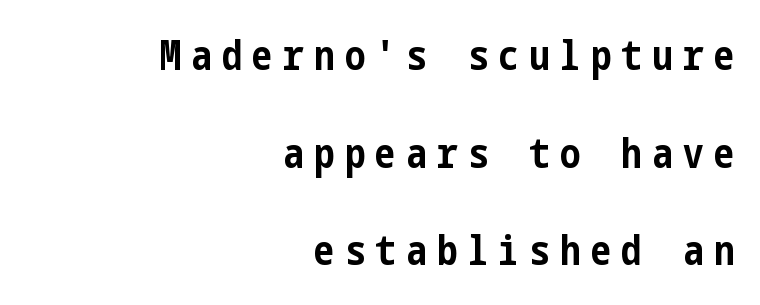
Q: Is the text bold? A: Yes.
Q: Is the text italic (slanted)? A: No, it is upright.
Q: Is the typeface a serif or a sans-serif typeface? A: Sans-serif.
Q: Is the text underlined? A: No.
Q: How is the paragraph aligned? A: Right-aligned.
Q: Is the spacing between letters normal or unusually wide? A: Unusually wide.
Q: Is the spacing between lines tight, normal or loose? A: Loose.
Q: Width (condensed, normal, or wide)? A: Condensed.
Q: Stroke contrast? A: Low.
Q: x-height? A: Medium.
